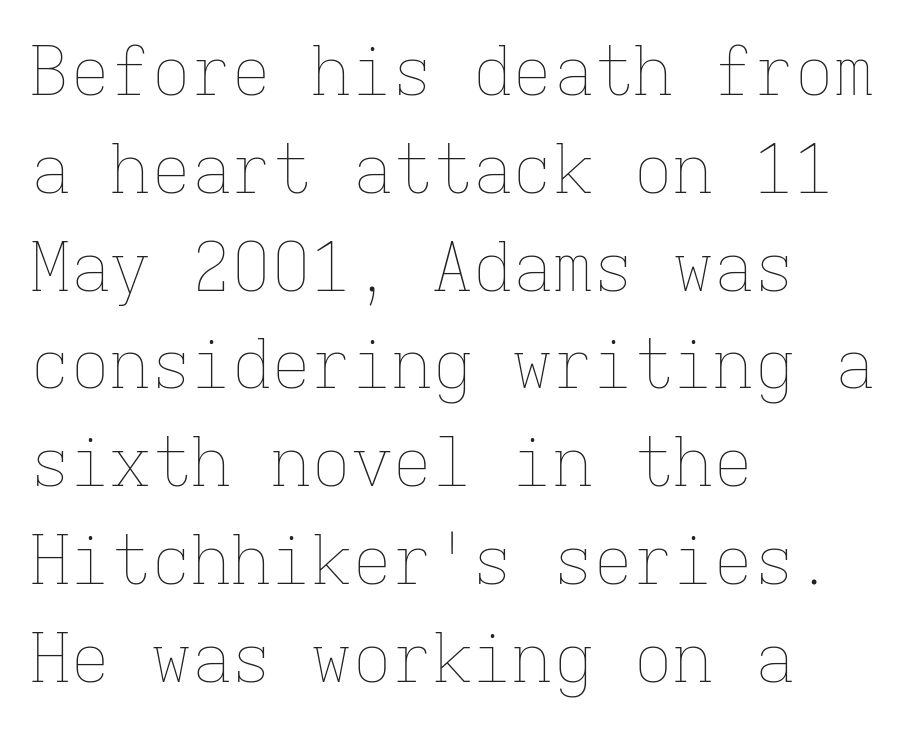
Teacher's note: observe the even left margin — that is flush-left alignment. In terms of letterspacing, this is plain default setting. The foot of each line stays bare and open. Do the letters lean? They stand straight.
